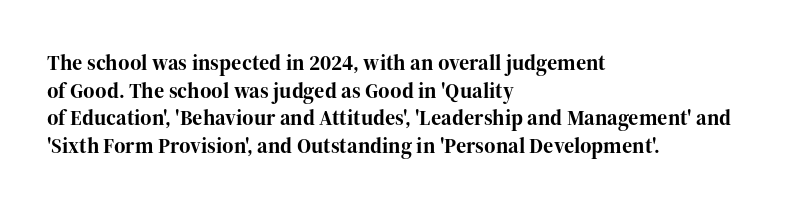
Q: Is the text bold? A: Yes.
Q: Is the text italic (slanted)? A: No, it is upright.
Q: Is the text underlined? A: No.
Q: How is the paragraph aligned? A: Left-aligned.
Q: Is the spacing between letters normal or unusually wide? A: Normal.
Q: Is the spacing between lines tight, normal or loose? A: Normal.
